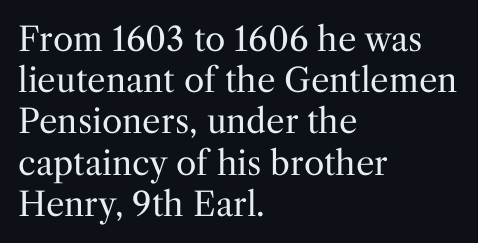
{"serif": "yes", "italic": "no", "bold": "no", "weight": "regular", "width": "normal", "stroke_contrast": "medium", "x_height": "medium", "monospaced": "no", "underline": "no", "align": "left", "line_spacing": "normal", "line_spacing_ratio": 1.25, "letter_spacing": "normal", "letter_spacing_em": 0.0, "glyph_px": 33}
